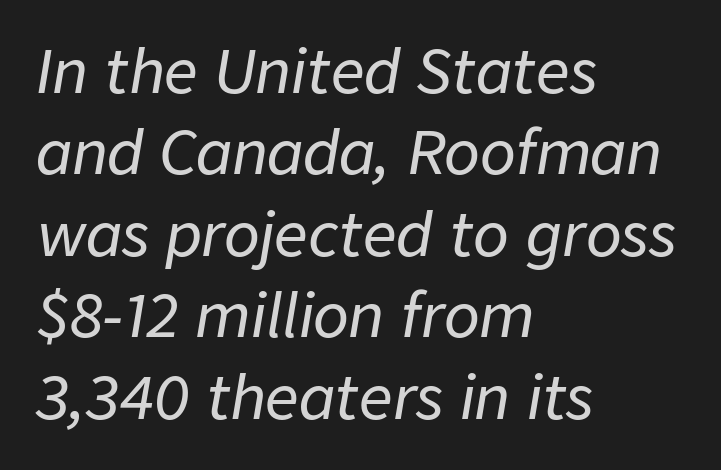
The image shows 59 px text type, italic (leaning right); set left-aligned, normal line spacing (1.38x), normal letter spacing, not underlined; low stroke contrast and a medium x-height.
